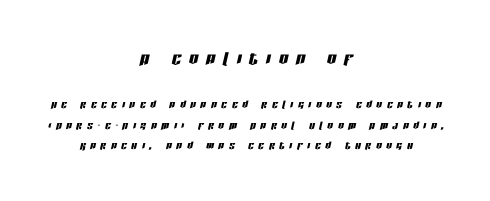
The image shows 23 px text type, italic (leaning right); set centered, normal line spacing (1.47x), unusually wide letter spacing (+0.34 em), not underlined; the first (top) block is 1.64x larger.
